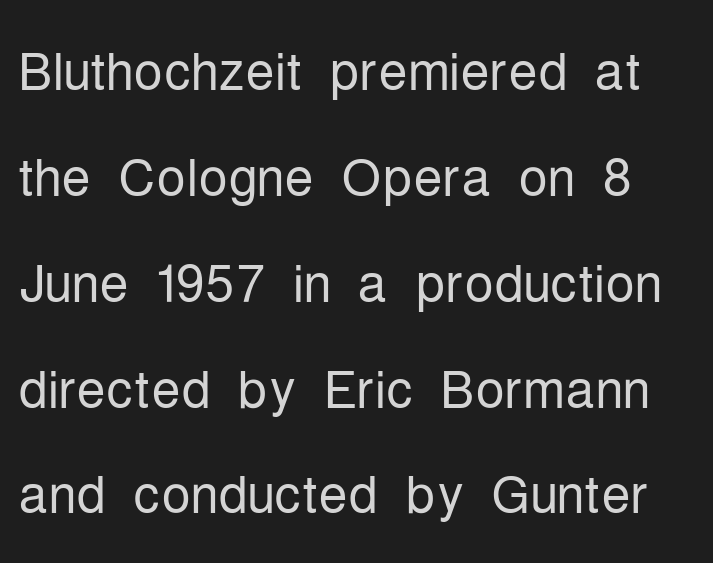
{"serif": "no", "italic": "no", "bold": "no", "weight": "light", "width": "condensed", "stroke_contrast": "low", "x_height": "medium", "monospaced": "no", "underline": "no", "line_spacing": "normal", "line_spacing_ratio": 1.45, "letter_spacing": "normal", "letter_spacing_em": 0.0, "glyph_px": 73}
